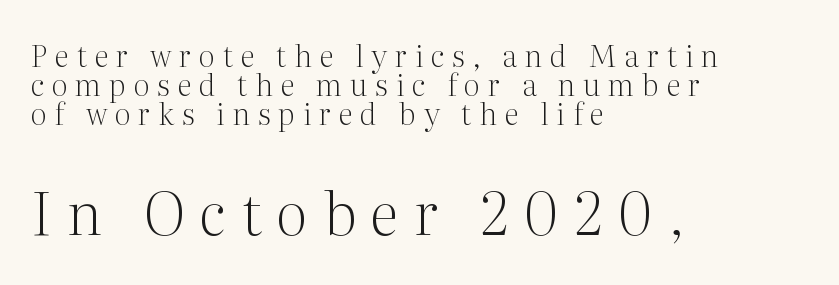
The image shows 59 px light serif type, upright; set left-aligned, tight line spacing (0.96x), unusually wide letter spacing (+0.26 em), not underlined; the second (bottom) block is 1.97x larger; medium stroke contrast and a medium x-height.
